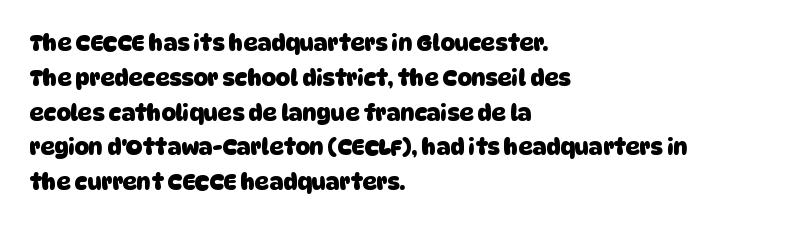
Q: Is the text bold? A: Yes.
Q: Is the text underlined? A: No.
Q: How is the paragraph aligned? A: Left-aligned.
Q: Is the spacing between letters normal or unusually wide? A: Normal.
Q: Is the spacing between lines tight, normal or loose? A: Normal.
